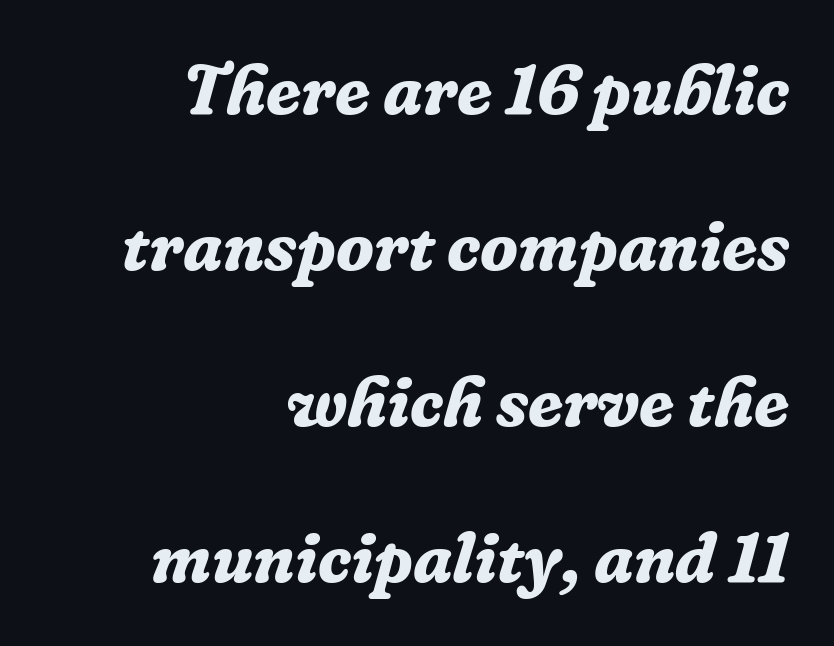
Caption: multi-line text, flush right, ragged left. Quick note: italic. Look at the stroke-to-counter ratio: heavy, a bold. The foot of each line stays bare and open. Default kerning and tracking; the words read as compact shapes.
